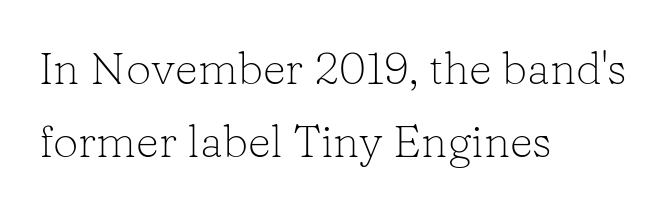
{"serif": "yes", "italic": "no", "bold": "no", "weight": "light", "width": "normal", "stroke_contrast": "low", "x_height": "medium", "monospaced": "no", "underline": "no", "align": "left", "line_spacing": "normal", "line_spacing_ratio": 1.63, "letter_spacing": "normal", "letter_spacing_em": 0.0, "glyph_px": 45}
